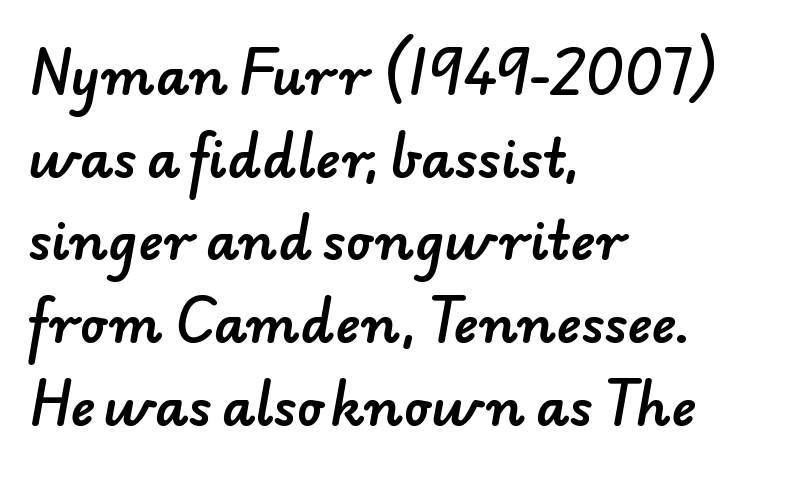
{"serif": "no", "width": "normal", "stroke_contrast": "low", "x_height": "small", "monospaced": "no", "underline": "no", "align": "left", "line_spacing": "normal", "line_spacing_ratio": 1.59, "letter_spacing": "normal", "letter_spacing_em": 0.0, "glyph_px": 52}
